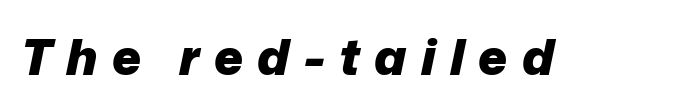
{"italic": "yes", "lean": "right", "slant_degrees": 12, "bold": "yes", "weight": "heavy", "width": "normal", "stroke_contrast": "low", "x_height": "medium", "monospaced": "no", "underline": "no", "letter_spacing": "wide", "letter_spacing_em": 0.29, "glyph_px": 49}
